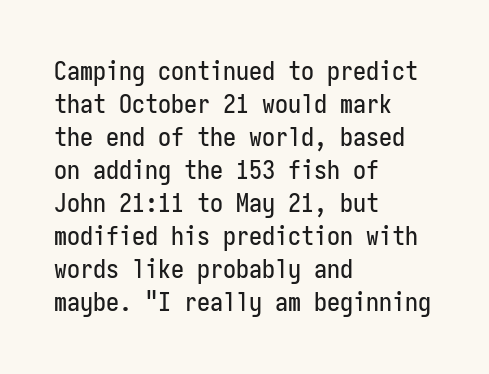
Q: Is the text italic (slanted)? A: No, it is upright.
Q: Is the text underlined? A: No.
Q: How is the paragraph aligned? A: Left-aligned.
Q: Is the spacing between letters normal or unusually wide? A: Normal.
Q: Is the spacing between lines tight, normal or loose? A: Normal.
